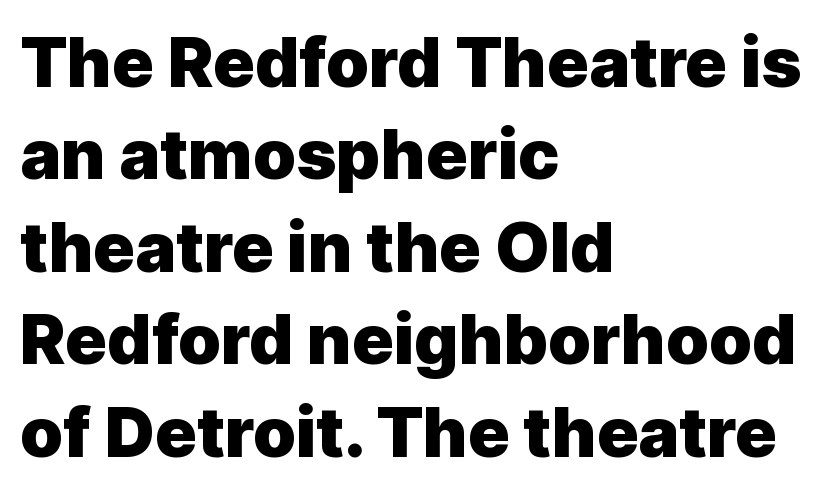
{"serif": "no", "italic": "no", "bold": "yes", "weight": "heavy", "width": "normal", "x_height": "medium", "monospaced": "no", "underline": "no", "align": "left", "line_spacing": "normal", "line_spacing_ratio": 1.34, "letter_spacing": "normal", "letter_spacing_em": 0.0, "glyph_px": 69}
